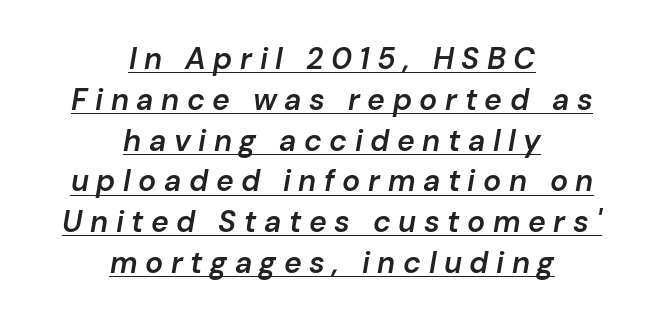
{"italic": "yes", "lean": "right", "slant_degrees": 10, "bold": "semi", "weight": "semibold", "width": "normal", "stroke_contrast": "low", "x_height": "medium", "monospaced": "no", "underline": "yes", "align": "center", "line_spacing": "normal", "line_spacing_ratio": 1.36, "letter_spacing": "wide", "letter_spacing_em": 0.25, "glyph_px": 30}
